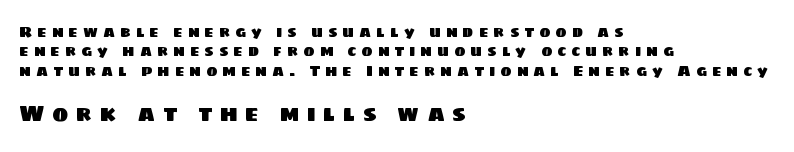
Whoever set this made the second block the dominant, larger element. The tracking reads as deliberately expanded to a designer's eye. Descender tails drop into unmarked territory. Whoever set this chose a conventional vertical rhythm.
